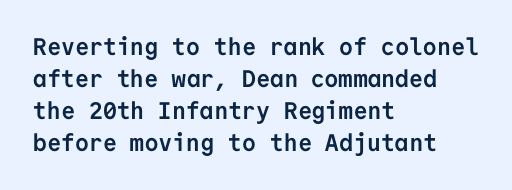
Heavy-handed strokes throughout: this text is bold. Ordinary non-slanted type is in use. The text block is weighted toward the left margin, trailing off unevenly rightward. Students, observe: this is what conventionally led text looks like. Students, note that the glyphs here touch the page at normal intervals. The words here are not underlined.
